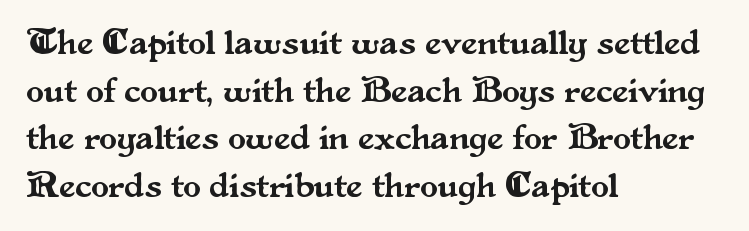
Is the letter spacing exaggerated? No — it looks like the ordinary default. Just letters on the line, the space beneath them empty. Notice how the stems are strictly vertical — no italics here. Serif or sans? Serif — the stroke terminals have little feet.
